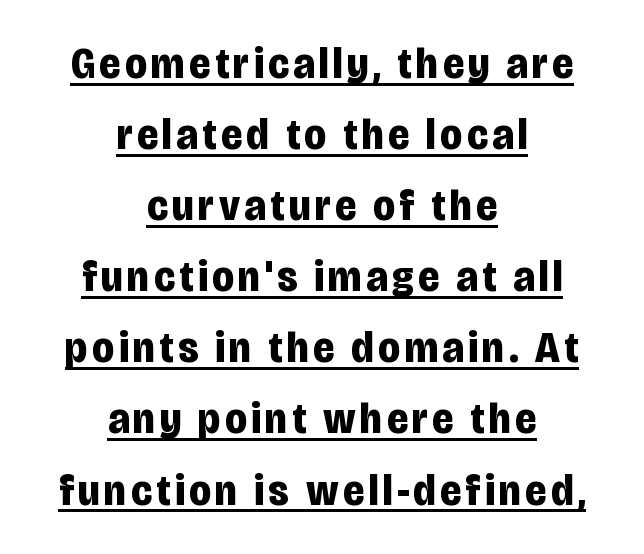
The image shows 45 px bold, condensed sans-serif type, upright; set centered, normal line spacing (1.58x), underlined; low stroke contrast and a large x-height.
